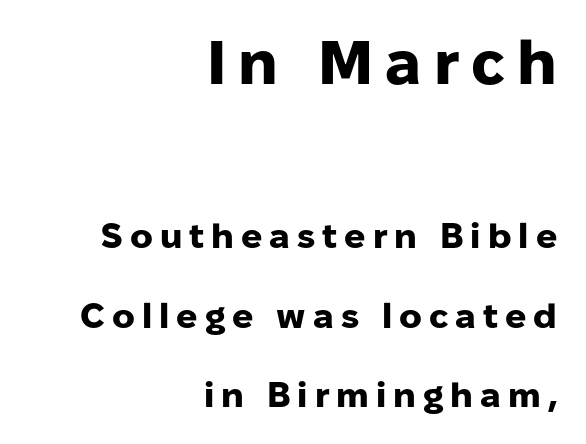
Q: Is the text bold? A: Yes.
Q: Is the text italic (slanted)? A: No, it is upright.
Q: Is the typeface a serif or a sans-serif typeface? A: Sans-serif.
Q: Is the text underlined? A: No.
Q: How is the paragraph aligned? A: Right-aligned.
Q: Is the spacing between letters normal or unusually wide? A: Unusually wide.
Q: Is the spacing between lines tight, normal or loose? A: Loose.
Q: Which block of text is set in a larger size, the first (top) or the second (bottom)? A: The first (top) one.
Q: Width (condensed, normal, or wide)? A: Normal.
Q: Stroke contrast? A: Low.
Q: x-height? A: Medium.
Q: Monospaced? A: No.
